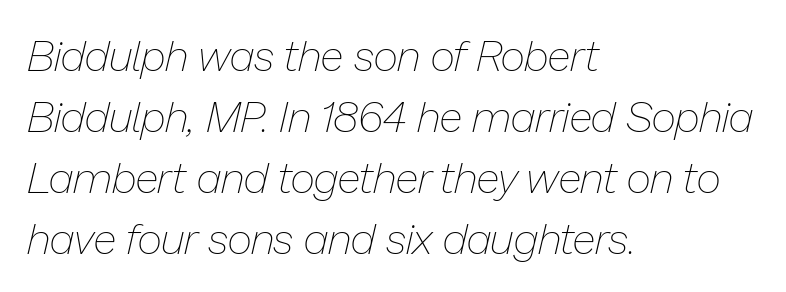
Is this a heavy cut? Hardly; it is regular or lighter. It's the slanting kind of type. Regular leading. Note the varied advance widths — an 'i' is clearly narrower than an 'm'. The ragged edge is on the right, which tells us the setting is flush left. The foot of each line stays bare and open.
